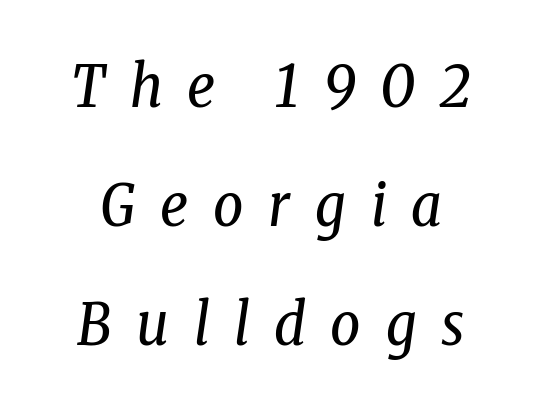
Students, observe: this is what heavily led, spacious text looks like. Stroke mass is kept to a normal reading level or below. You can tell it's italic because the verticals aren't actually vertical. You could only call the tracking loose — the letters float apart.
